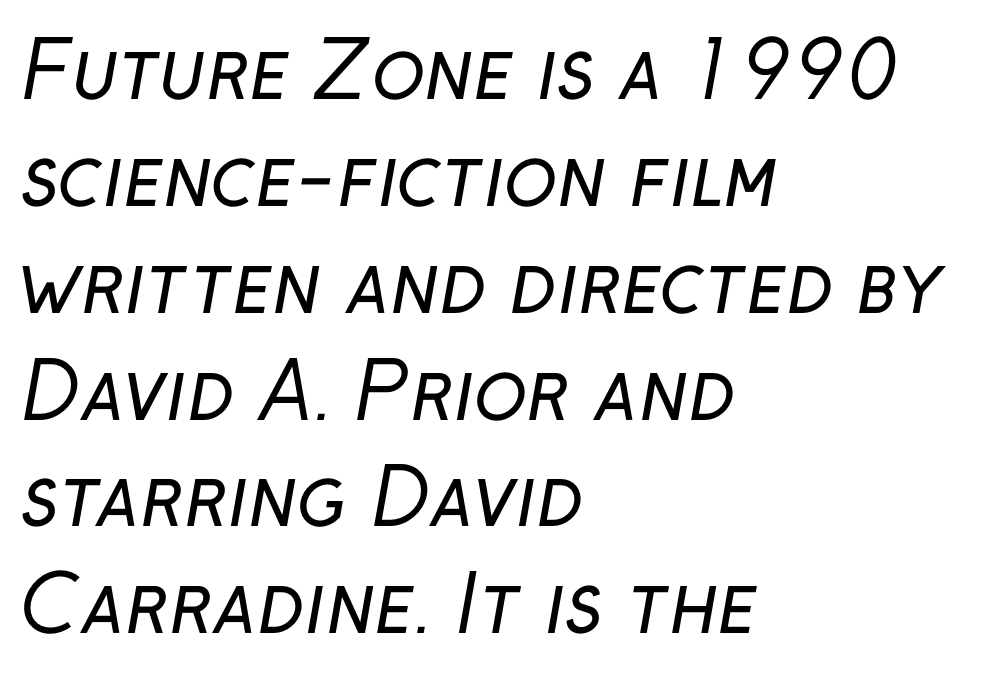
{"serif": "no", "bold": "no", "weight": "regular", "width": "normal", "stroke_contrast": "low", "x_height": "medium", "monospaced": "no", "underline": "no", "align": "left", "line_spacing": "normal", "line_spacing_ratio": 1.37, "letter_spacing": "normal", "letter_spacing_em": 0.0, "glyph_px": 78}
